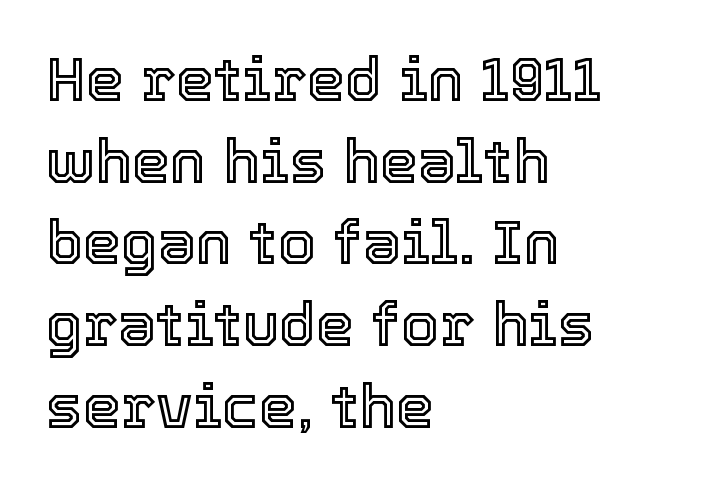
{"italic": "no", "width": "normal", "x_height": "medium", "monospaced": "no", "underline": "no", "align": "left", "line_spacing": "normal", "line_spacing_ratio": 1.34, "letter_spacing": "normal", "letter_spacing_em": 0.0, "glyph_px": 61}
